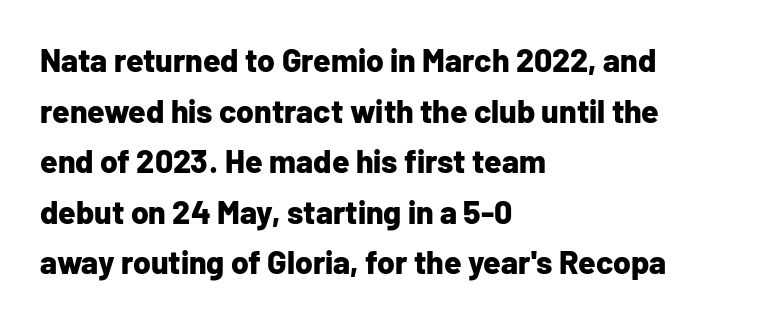
Notice how thick the strokes are: this is what a full bold looks like. The typeface chosen for these lines omits serifs. This sample has the flowing, uneven cadence of proportional lettering. The lines in this sample share a left origin and differ only in where they stop. These lines keep a tight, regular rhythm from letter to letter.
